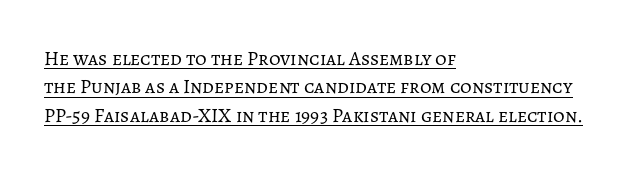
Baseline-to-baseline distance is the conventional proportion of letter height. Glyph-to-glyph distance matches everyday printed text. Typeset ragged right — the left edge is the straight one. These characters rest on top of a visible drawn line.
